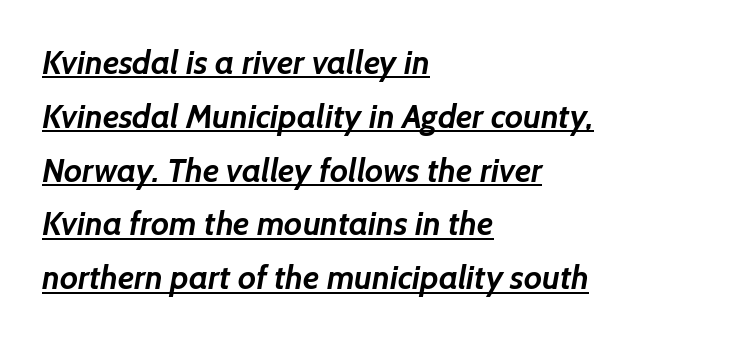
{"serif": "no", "bold": "yes", "weight": "semibold", "width": "normal", "stroke_contrast": "low", "x_height": "medium", "monospaced": "no", "underline": "yes", "align": "left", "line_spacing": "normal", "line_spacing_ratio": 1.63, "letter_spacing": "normal", "letter_spacing_em": 0.0, "glyph_px": 33}
